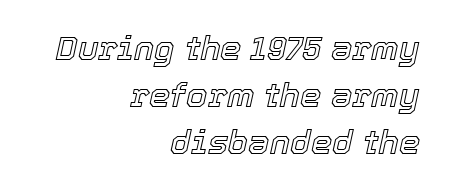
Q: Is the text italic (slanted)? A: Yes, it leans right by about 12 degrees.
Q: Is the text underlined? A: No.
Q: How is the paragraph aligned? A: Right-aligned.
Q: Is the spacing between letters normal or unusually wide? A: Normal.
Q: Is the spacing between lines tight, normal or loose? A: Normal.
Q: Width (condensed, normal, or wide)? A: Normal.
Q: x-height? A: Medium.
Q: Monospaced? A: No.
